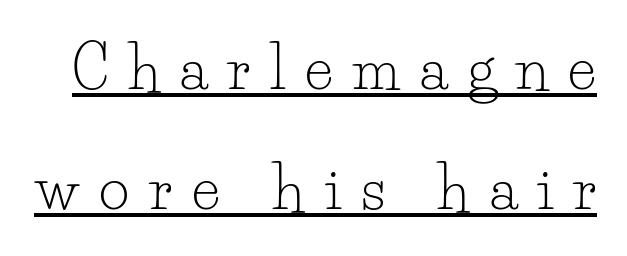
Varying glyph widths throughout — classic text-font behaviour. The typeface chosen for these lines features serifs. The passage shown is underscored from start to finish. Stroke mass is kept to a normal reading level or below. Baseline-to-baseline distance is far greater than the letter height.
